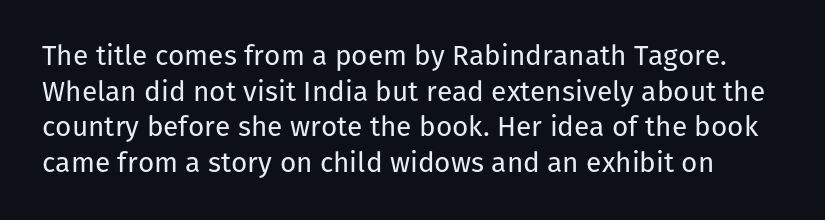
{"serif": "no", "italic": "no", "bold": "no", "weight": "regular", "width": "normal", "stroke_contrast": "low", "x_height": "medium", "monospaced": "no", "underline": "no", "line_spacing": "normal", "line_spacing_ratio": 1.27, "letter_spacing": "normal", "letter_spacing_em": 0.0, "glyph_px": 28}
